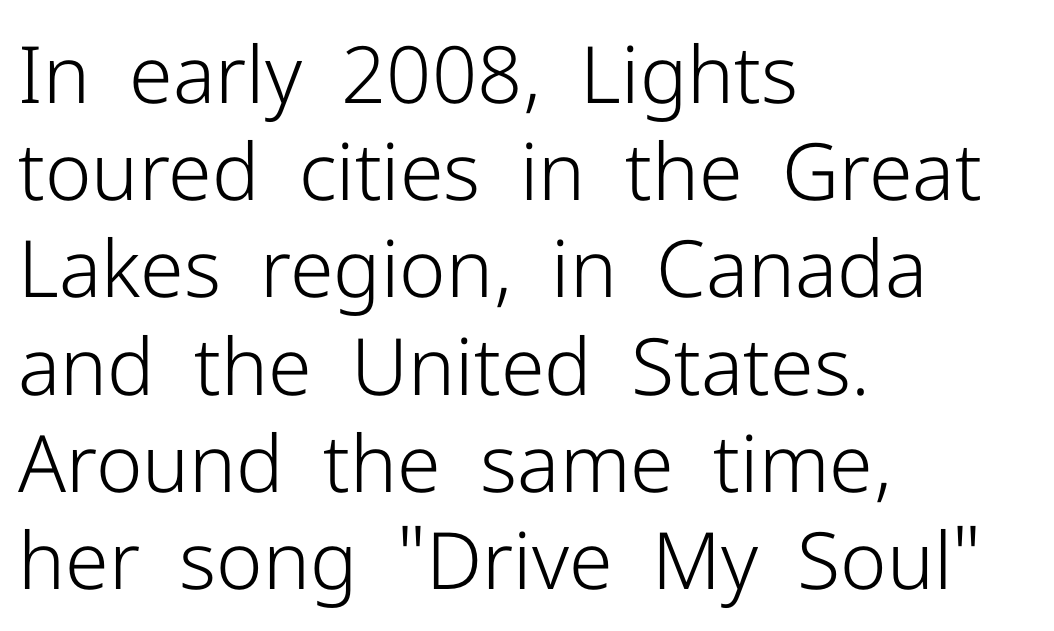
Q: Is the text bold? A: No.
Q: Is the text italic (slanted)? A: No, it is upright.
Q: Is the typeface a serif or a sans-serif typeface? A: Sans-serif.
Q: Is the text underlined? A: No.
Q: How is the paragraph aligned? A: Left-aligned.
Q: Is the spacing between letters normal or unusually wide? A: Normal.
Q: Width (condensed, normal, or wide)? A: Normal.
Q: Stroke contrast? A: Low.
Q: x-height? A: Medium.
Q: Monospaced? A: No.
